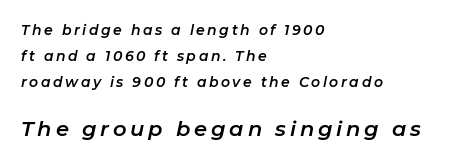
{"italic": "yes", "lean": "right", "slant_degrees": 11, "underline": "no", "align": "left", "line_spacing_ratio": 1.84, "larger_block": "second", "size_ratio": 1.5, "glyph_px": 21}
